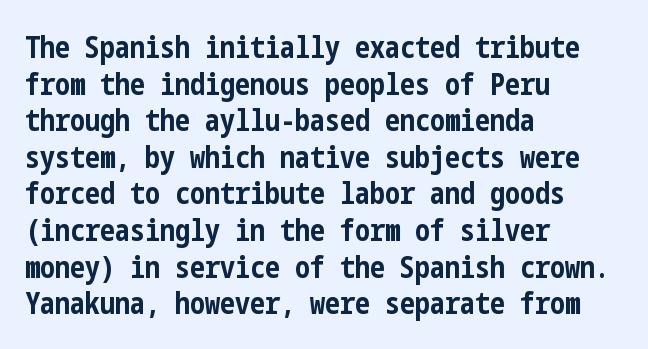
Q: Is the text bold? A: Yes.
Q: Is the text italic (slanted)? A: No, it is upright.
Q: Is the typeface a serif or a sans-serif typeface? A: Sans-serif.
Q: Is the text underlined? A: No.
Q: How is the paragraph aligned? A: Left-aligned.
Q: Is the spacing between letters normal or unusually wide? A: Normal.
Q: Width (condensed, normal, or wide)? A: Condensed.
Q: Stroke contrast? A: Low.
Q: x-height? A: Medium.
